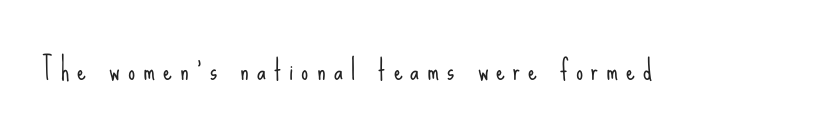
The image shows 28 px light, condensed sans-serif type, upright; set unusually wide letter spacing (+0.29 em), not underlined; low stroke contrast and a small x-height.
